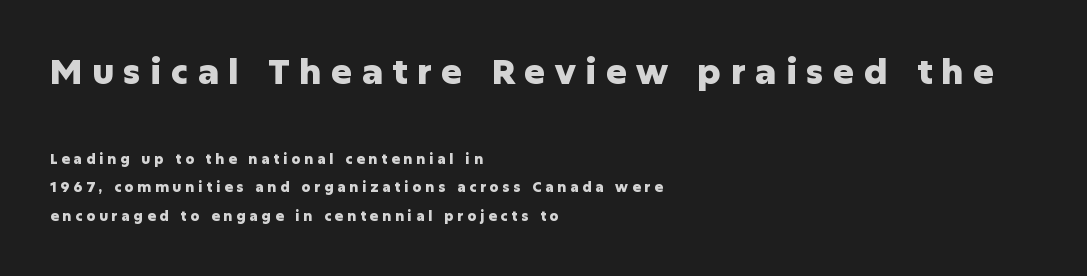
The image shows 35 px heavy sans-serif type, upright; set left-aligned, loose line spacing (2.05x), unusually wide letter spacing (+0.27 em), not underlined; the first (top) block is 2.5x larger; low stroke contrast and a medium x-height.
